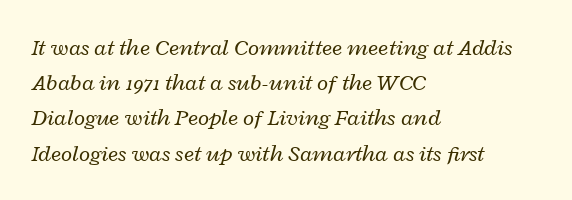
Q: Is the text bold? A: No.
Q: Is the text italic (slanted)? A: Yes, it leans right by about 12 degrees.
Q: Is the text underlined? A: No.
Q: How is the paragraph aligned? A: Left-aligned.
Q: Is the spacing between letters normal or unusually wide? A: Normal.
Q: Is the spacing between lines tight, normal or loose? A: Normal.
